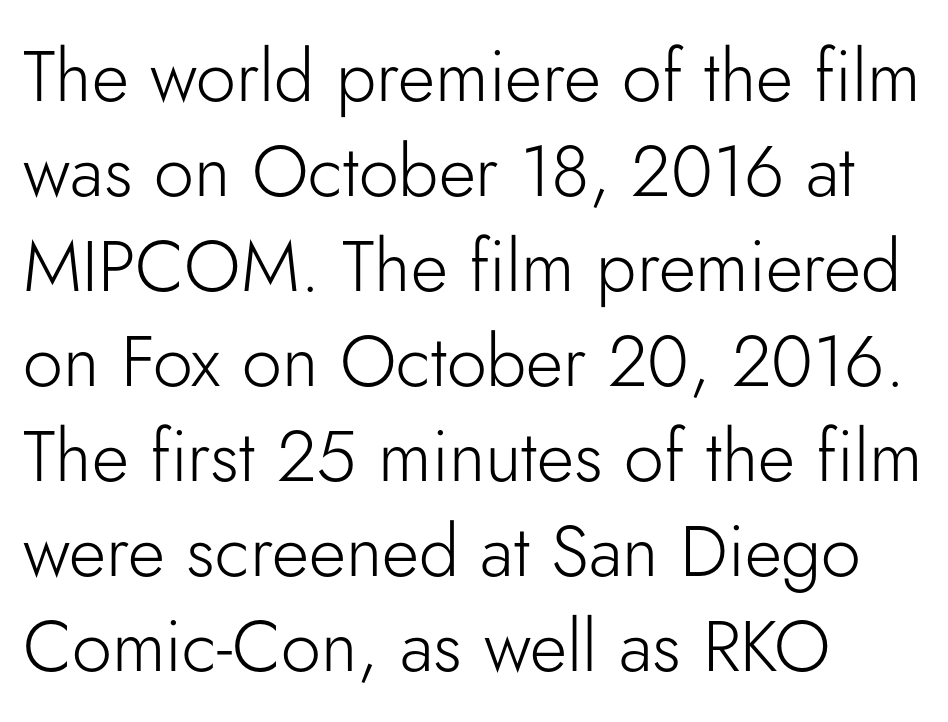
{"serif": "no", "italic": "no", "bold": "no", "weight": "light", "width": "normal", "stroke_contrast": "low", "x_height": "small", "monospaced": "no", "underline": "no", "align": "left", "line_spacing": "normal", "line_spacing_ratio": 1.32, "letter_spacing": "normal", "letter_spacing_em": 0.0, "glyph_px": 72}
